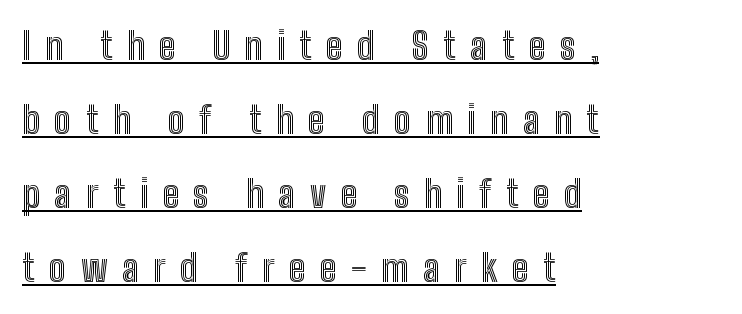
Q: Is the text italic (slanted)? A: No, it is upright.
Q: Is the text underlined? A: Yes.
Q: How is the paragraph aligned? A: Left-aligned.
Q: Is the spacing between letters normal or unusually wide? A: Unusually wide.
Q: Is the spacing between lines tight, normal or loose? A: Loose.
Q: Width (condensed, normal, or wide)? A: Condensed.
Q: x-height? A: Medium.
Q: Monospaced? A: No.
